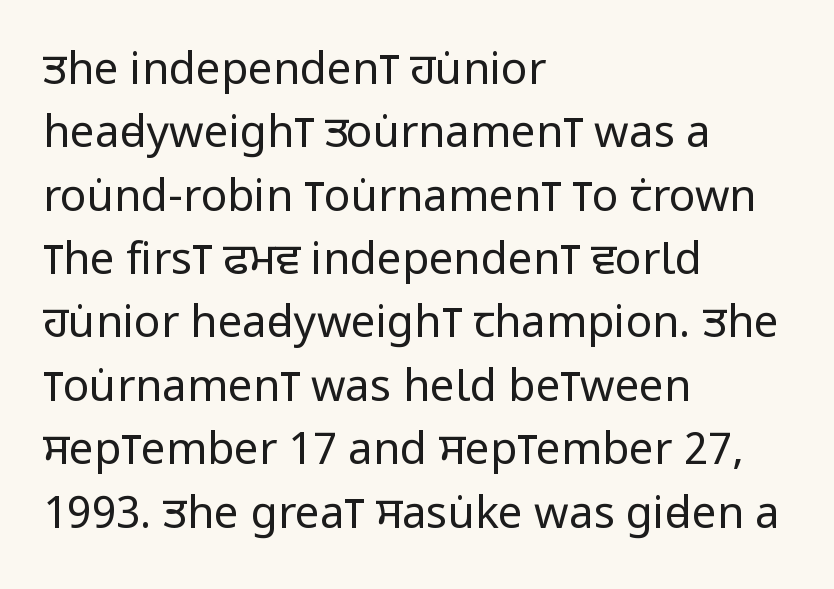
The image shows 44 px regular-weight, condensed sans-serif type, upright; set left-aligned, normal line spacing (1.44x), normal letter spacing, not underlined; low stroke contrast and a large x-height.
